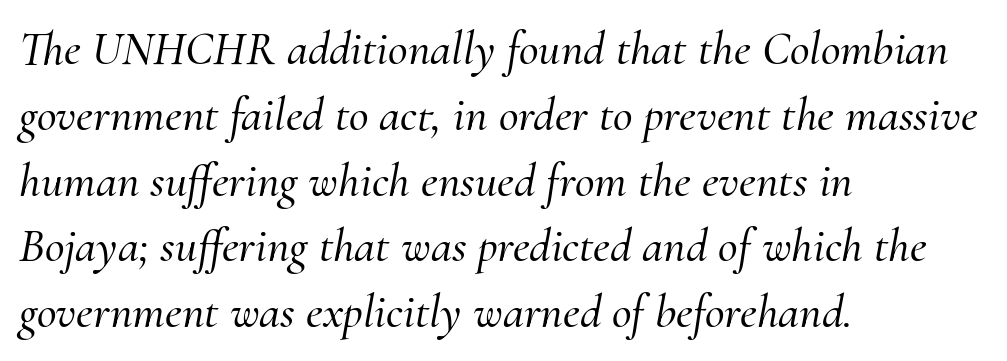
Q: Is the text italic (slanted)? A: Yes, it leans right by about 10 degrees.
Q: Is the typeface a serif or a sans-serif typeface? A: Serif.
Q: Is the text underlined? A: No.
Q: How is the paragraph aligned? A: Left-aligned.
Q: Is the spacing between letters normal or unusually wide? A: Normal.
Q: Is the spacing between lines tight, normal or loose? A: Normal.
Q: Width (condensed, normal, or wide)? A: Normal.
Q: Stroke contrast? A: Medium.
Q: x-height? A: Small.
Q: Monospaced? A: No.
